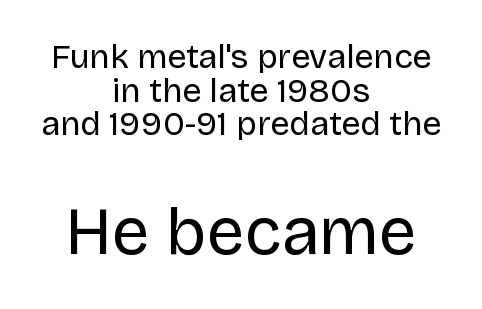
The image shows 67 px regular-weight sans-serif type, upright; set centered, tight line spacing (0.99x), normal letter spacing, not underlined; the second (bottom) block is 1.97x larger; low stroke contrast and a large x-height.
